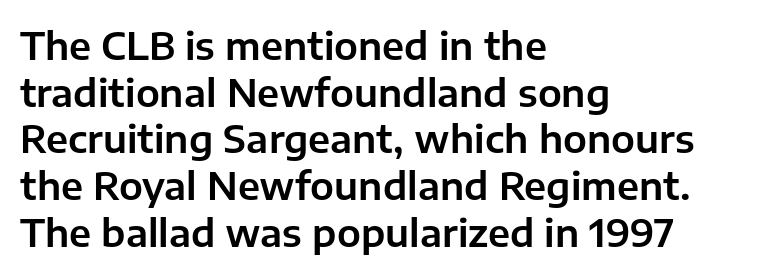
Q: Is the text italic (slanted)? A: No, it is upright.
Q: Is the typeface a serif or a sans-serif typeface? A: Sans-serif.
Q: Is the text underlined? A: No.
Q: How is the paragraph aligned? A: Left-aligned.
Q: Is the spacing between letters normal or unusually wide? A: Normal.
Q: Width (condensed, normal, or wide)? A: Normal.
Q: Stroke contrast? A: Low.
Q: x-height? A: Medium.
Q: Monospaced? A: No.
